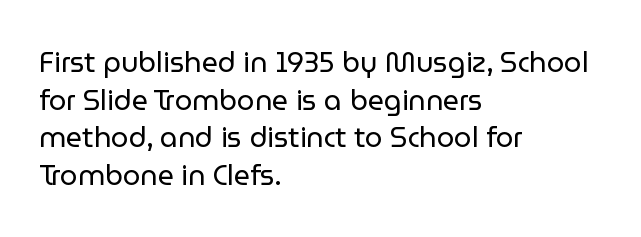
{"serif": "no", "italic": "no", "bold": "no", "weight": "regular", "width": "normal", "stroke_contrast": "low", "x_height": "medium", "monospaced": "no", "underline": "no", "align": "left", "line_spacing": "normal", "line_spacing_ratio": 1.34, "letter_spacing": "normal", "letter_spacing_em": 0.0, "glyph_px": 28}
